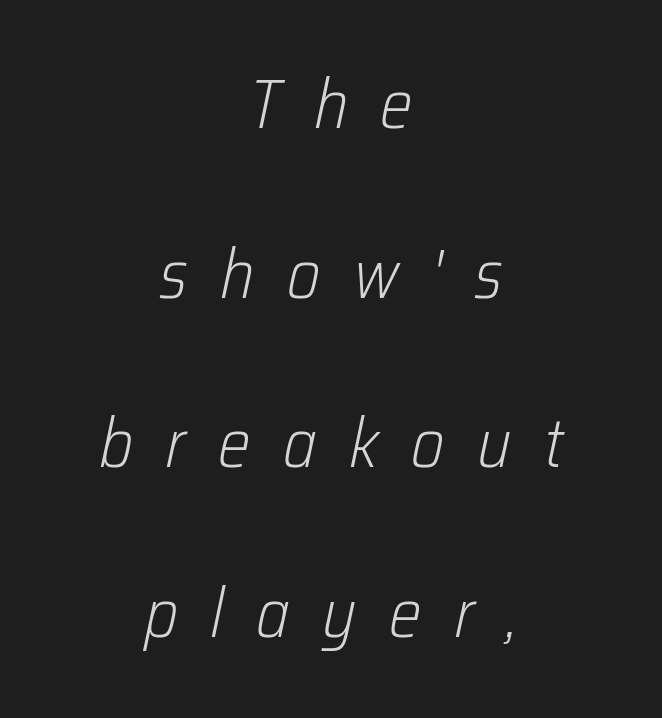
The image shows 69 px light, condensed type, italic (leaning right); set centered, loose line spacing (2.46x), unusually wide letter spacing (+0.47 em), not underlined; low stroke contrast and a medium x-height.
